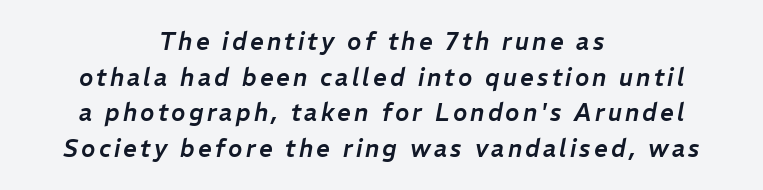
Q: Is the text italic (slanted)? A: Yes, it leans right by about 11 degrees.
Q: Is the text underlined? A: No.
Q: How is the paragraph aligned? A: Centered.
Q: Is the spacing between lines tight, normal or loose? A: Normal.
